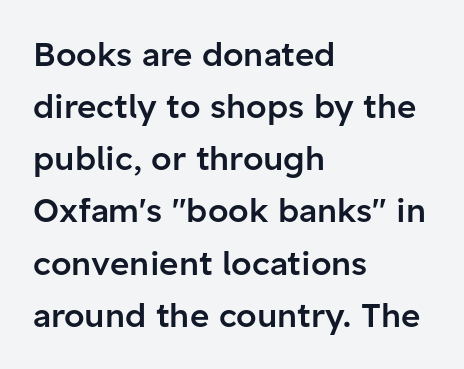
Grotesque or geometric, the face here clearly has no serifs. In terms of leading, this rendering sits right in the middle. As a designer I'd log this as weight 600, semibold. The string is rendered with underlining switched off. Note the varied advance widths — an 'i' is clearly narrower than an 'm'.
